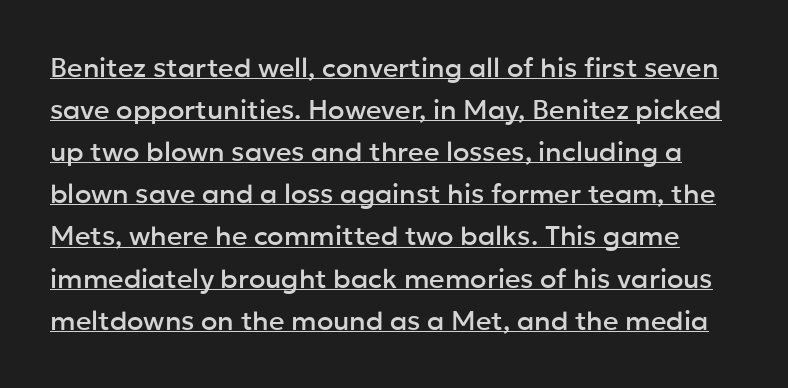
Vertical spacing — default. Underlining? Definitely there. Tracking here is standard; glyphs follow each other at the usual distance. The type sits square on the baseline with zero lean.
